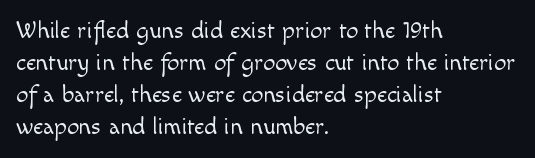
A bare baseline throughout the passage. Does the lettering tilt? It doesn't — this is upright. Leftover space on each line is placed entirely after the last word. Regarding leading, the lines here are spaced in the standard way. Inter-character spacing is left at the font's built-in metrics. Compared with a typical body face, this is equally light or lighter still.
